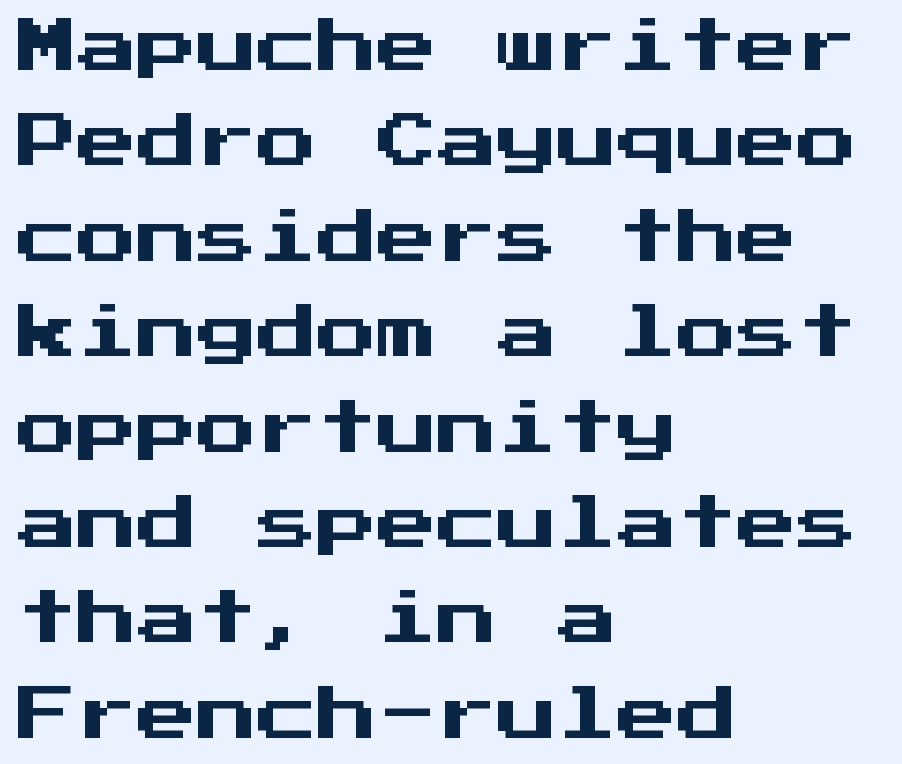
The image shows 60 px sans-serif type, upright, monospaced; set left-aligned, normal line spacing (1.59x), normal letter spacing, not underlined; medium stroke contrast and a medium x-height.
